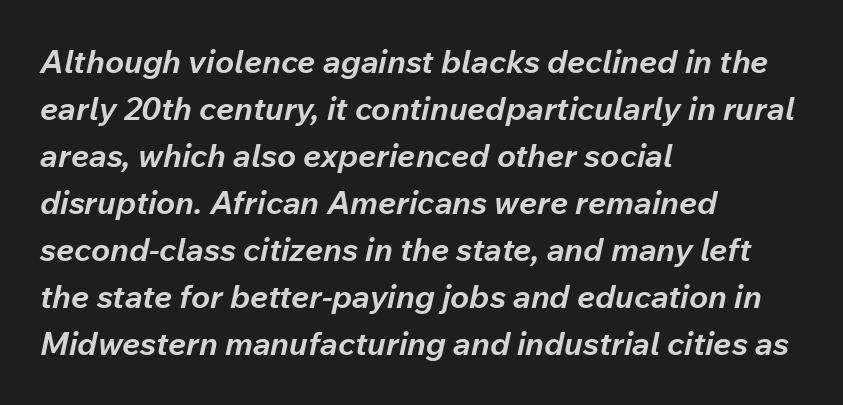
Characters follow at the spacing the type designer built in. Reading down the column, the eye jumps a familiar distance to each next line. Layout note: lines flush left. Quick note: underline off. Caption: bold face, heavy strokes. The passage shown leans; its letterforms are oblique.
